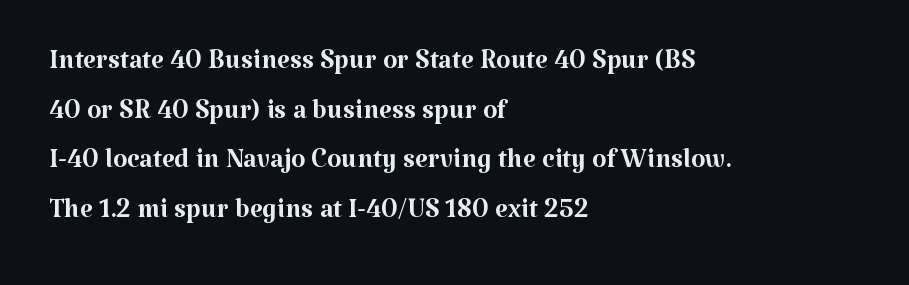
Q: Is the text bold? A: No.
Q: Is the text italic (slanted)? A: No, it is upright.
Q: Is the typeface a serif or a sans-serif typeface? A: Serif.
Q: Is the text underlined? A: No.
Q: How is the paragraph aligned? A: Left-aligned.
Q: Is the spacing between letters normal or unusually wide? A: Normal.
Q: Is the spacing between lines tight, normal or loose? A: Normal.
Q: Width (condensed, normal, or wide)? A: Normal.
Q: Stroke contrast? A: Medium.
Q: x-height? A: Medium.
Q: Monospaced? A: No.
